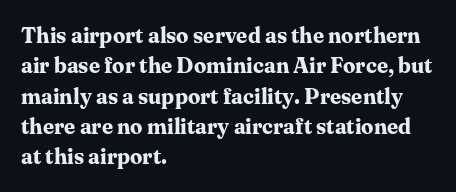
The image shows 22 px bold type, upright; set left-aligned, normal line spacing (1.38x), normal letter spacing, not underlined.
